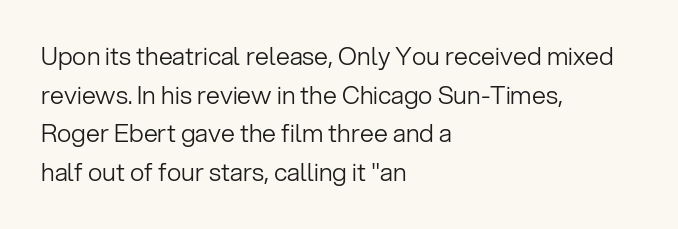
The image shows 25 px text type, upright; set left-aligned, normal line spacing (1.55x), normal letter spacing, not underlined.
